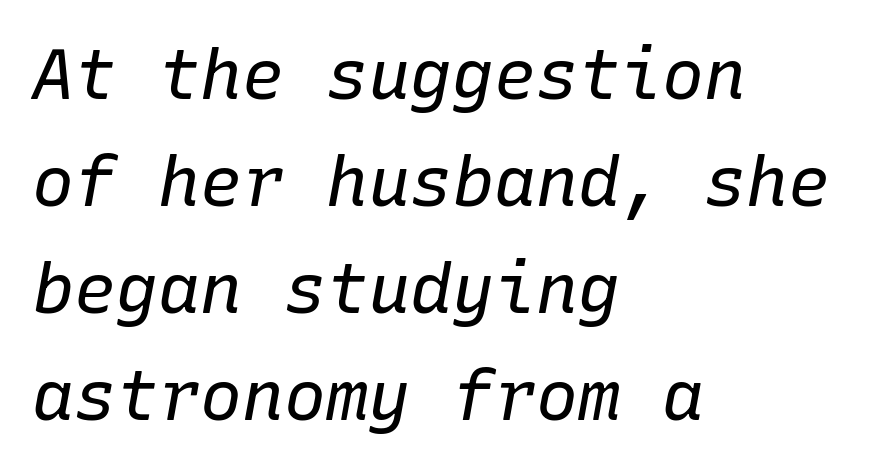
The image shows 70 px regular-weight type, italic (leaning right), monospaced; set left-aligned, normal line spacing (1.53x), normal letter spacing, not underlined; low stroke contrast and a medium x-height.
